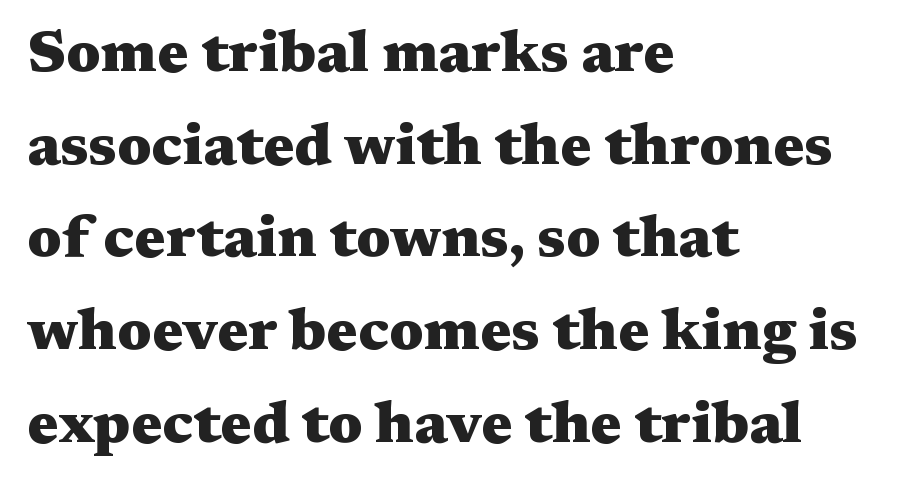
{"serif": "yes", "italic": "no", "bold": "yes", "weight": "heavy", "width": "wide", "stroke_contrast": "medium", "x_height": "medium", "monospaced": "no", "underline": "no", "align": "left", "line_spacing": "normal", "line_spacing_ratio": 1.57, "letter_spacing": "normal", "letter_spacing_em": 0.0, "glyph_px": 59}
